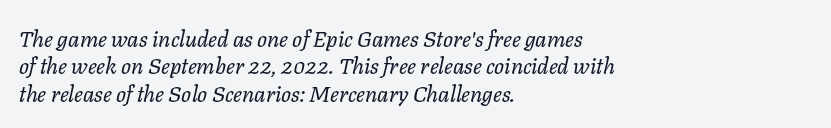
Q: Is the text bold? A: No.
Q: Is the text italic (slanted)? A: Yes, it leans right by about 11 degrees.
Q: Is the text underlined? A: No.
Q: How is the paragraph aligned? A: Left-aligned.
Q: Is the spacing between letters normal or unusually wide? A: Normal.
Q: Is the spacing between lines tight, normal or loose? A: Normal.
